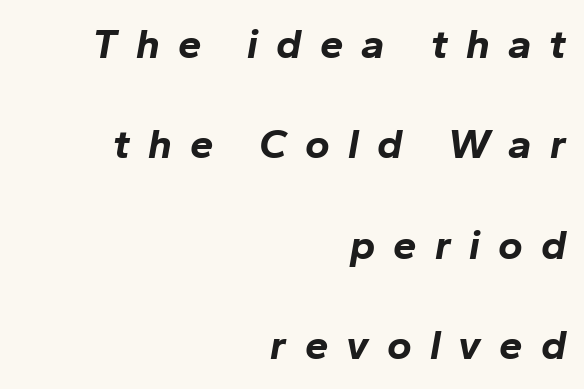
Q: Is the text bold? A: Yes.
Q: Is the text italic (slanted)? A: Yes, it leans right by about 10 degrees.
Q: Is the text underlined? A: No.
Q: How is the paragraph aligned? A: Right-aligned.
Q: Is the spacing between letters normal or unusually wide? A: Unusually wide.
Q: Is the spacing between lines tight, normal or loose? A: Loose.
Q: Width (condensed, normal, or wide)? A: Normal.
Q: Stroke contrast? A: Low.
Q: x-height? A: Medium.
Q: Monospaced? A: No.
